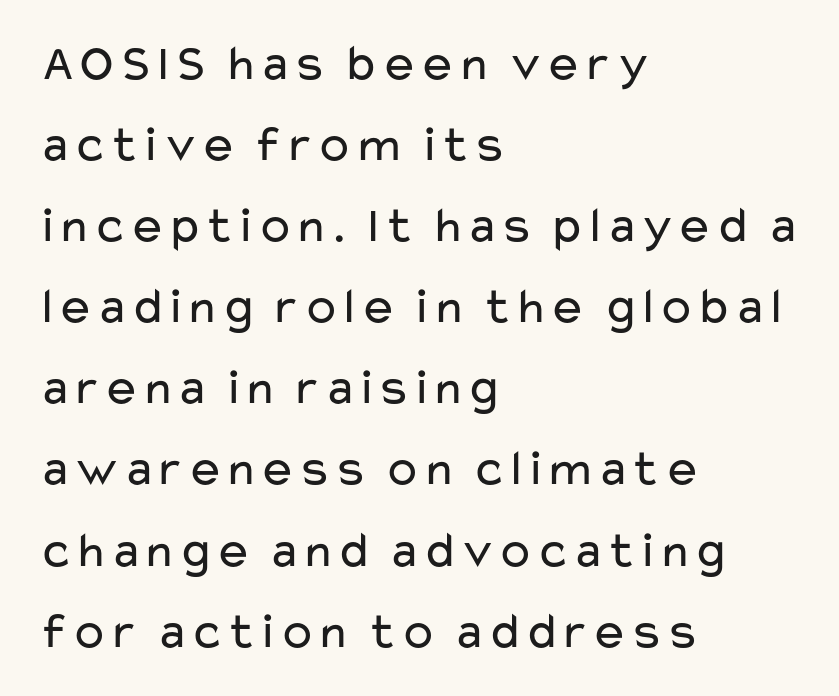
{"serif": "no", "italic": "no", "bold": "no", "weight": "regular", "width": "wide", "stroke_contrast": "low", "x_height": "medium", "monospaced": "no", "underline": "no", "align": "left", "line_spacing": "normal", "line_spacing_ratio": 1.59, "letter_spacing": "normal", "letter_spacing_em": 0.0, "glyph_px": 51}
